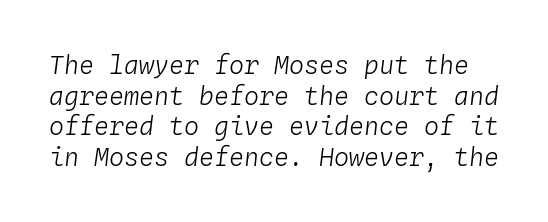
The image shows 25 px text type, italic (leaning right); set line spacing 1.23x, normal letter spacing, not underlined.
